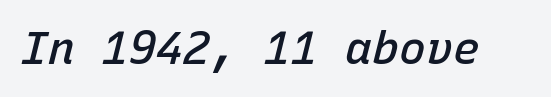
The typography opts for an oblique posture over an upright one. Tracking here is standard; glyphs follow each other at the usual distance. You could count columns in this text — the font is strictly monospaced. Clear beneath every line of the passage. This is moderately heavy type, rendered in semibold.
